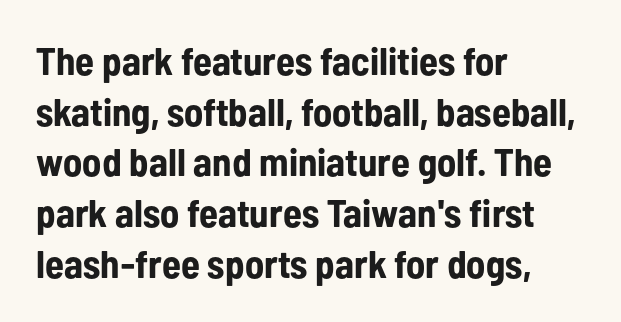
The image shows 39 px bold, condensed sans-serif type, upright; set left-aligned, normal line spacing (1.3x), normal letter spacing, not underlined; low stroke contrast and a medium x-height.
